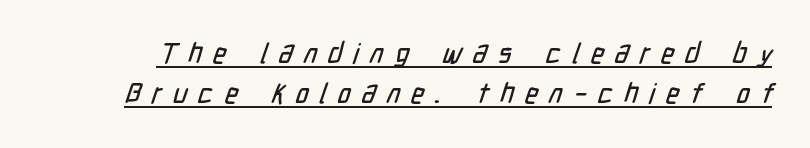
Q: Is the typeface a serif or a sans-serif typeface? A: Sans-serif.
Q: Is the text underlined? A: Yes.
Q: Is the spacing between letters normal or unusually wide? A: Unusually wide.
Q: Is the spacing between lines tight, normal or loose? A: Normal.
Q: Width (condensed, normal, or wide)? A: Condensed.
Q: Stroke contrast? A: Low.
Q: x-height? A: Medium.
Q: Monospaced? A: No.
